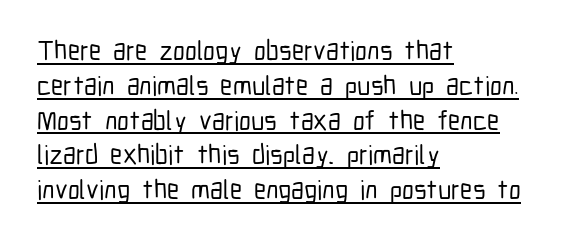
Q: Is the text italic (slanted)? A: No, it is upright.
Q: Is the text underlined? A: Yes.
Q: How is the paragraph aligned? A: Left-aligned.
Q: Is the spacing between letters normal or unusually wide? A: Normal.
Q: Is the spacing between lines tight, normal or loose? A: Normal.
